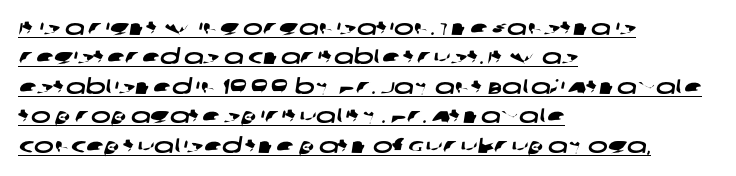
{"underline": "yes", "align": "left", "line_spacing": "normal", "line_spacing_ratio": 1.4, "letter_spacing": "normal", "letter_spacing_em": 0.0, "glyph_px": 21}
